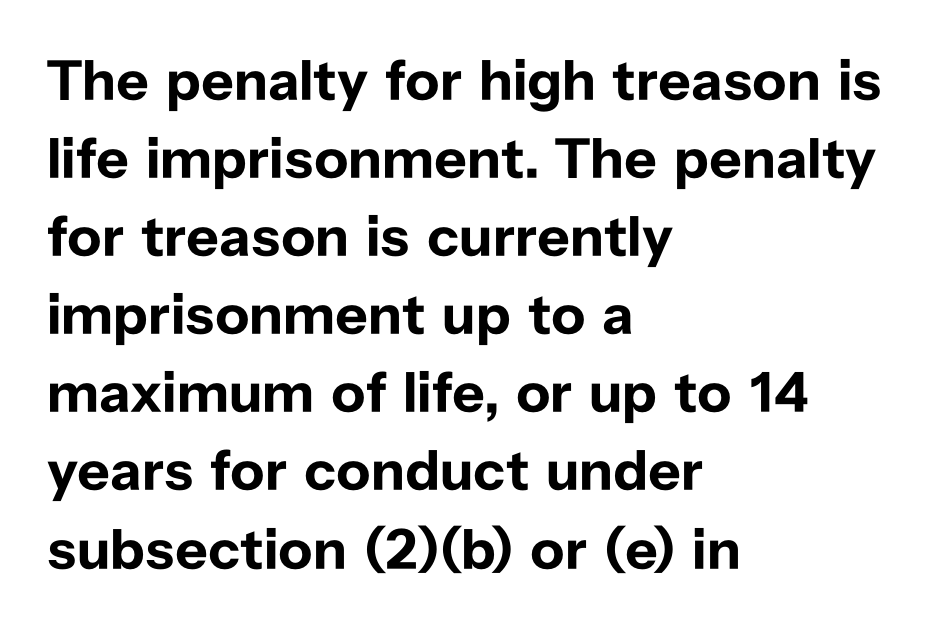
The image shows 57 px bold sans-serif type, upright; set left-aligned, normal line spacing (1.37x), normal letter spacing, not underlined; low stroke contrast and a medium x-height.
